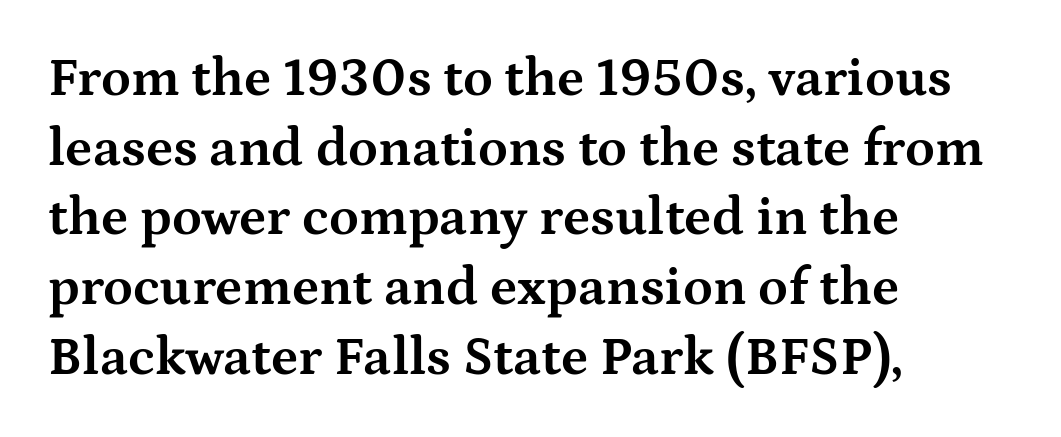
The image shows 54 px bold, wide serif type, upright; set left-aligned, normal line spacing (1.29x), normal letter spacing, not underlined; medium stroke contrast and a medium x-height.
